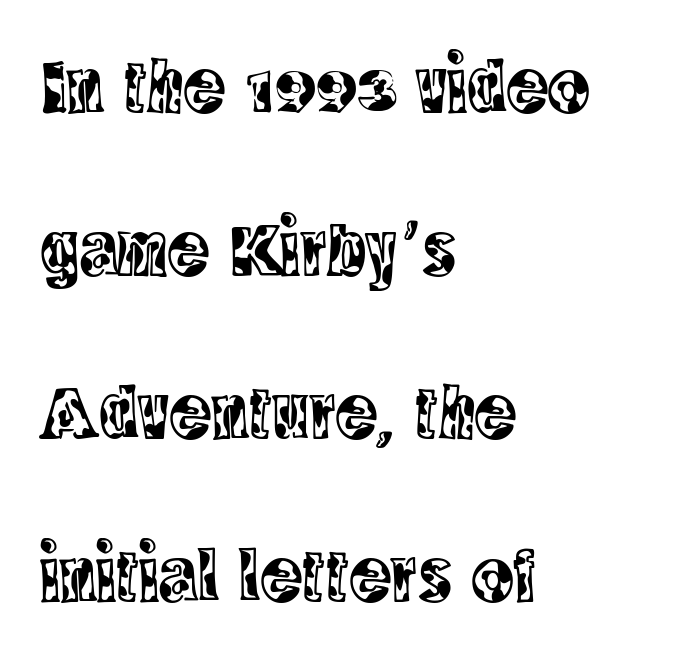
{"serif": "yes", "italic": "no", "width": "condensed", "x_height": "large", "monospaced": "no", "underline": "no", "align": "left", "line_spacing": "loose", "line_spacing_ratio": 2.09, "letter_spacing": "normal", "letter_spacing_em": 0.0, "glyph_px": 78}
